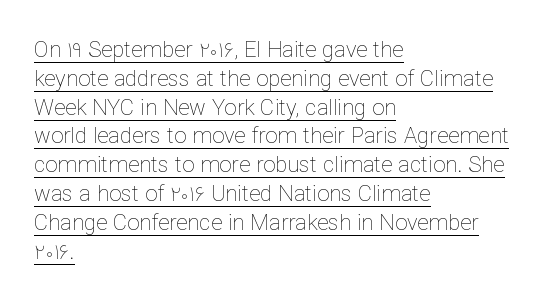
Q: Is the text bold? A: No.
Q: Is the text italic (slanted)? A: No, it is upright.
Q: Is the text underlined? A: Yes.
Q: How is the paragraph aligned? A: Left-aligned.
Q: Is the spacing between letters normal or unusually wide? A: Normal.
Q: Is the spacing between lines tight, normal or loose? A: Normal.
